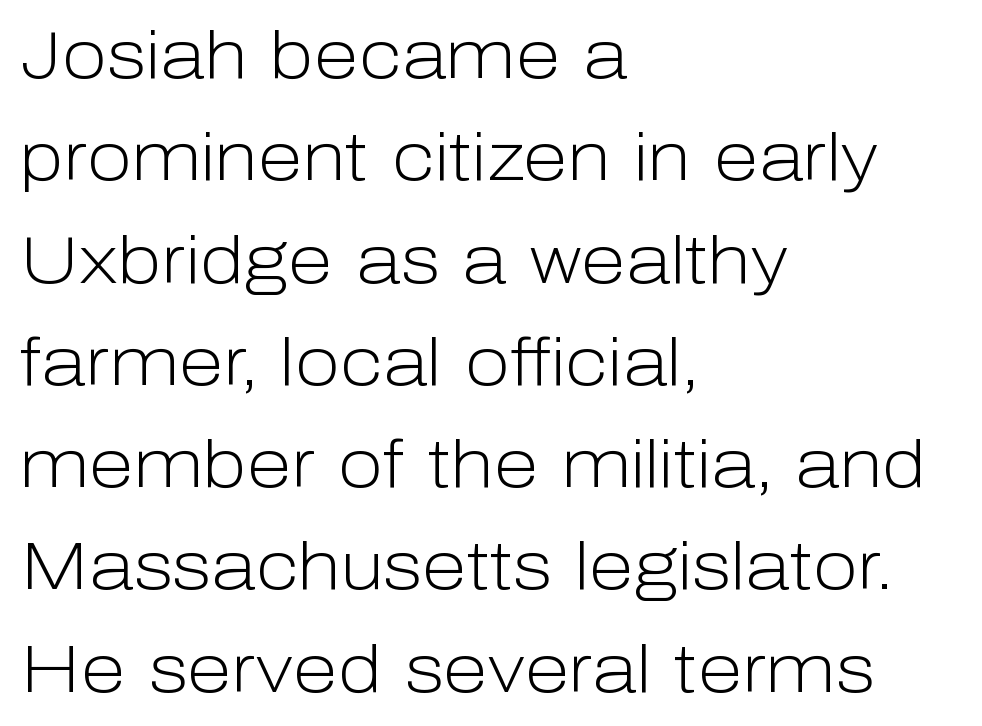
{"serif": "no", "italic": "no", "bold": "no", "weight": "light", "width": "normal", "stroke_contrast": "low", "x_height": "medium", "monospaced": "no", "underline": "no", "align": "left", "line_spacing": "normal", "line_spacing_ratio": 1.55, "letter_spacing": "normal", "letter_spacing_em": 0.0, "glyph_px": 66}
